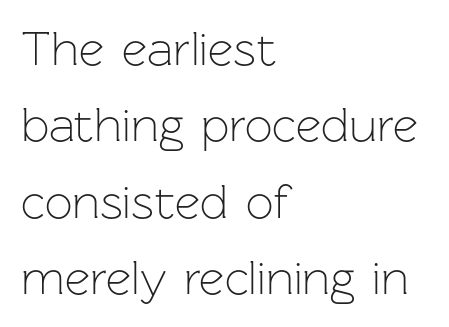
Q: Is the text bold? A: No.
Q: Is the text italic (slanted)? A: No, it is upright.
Q: Is the typeface a serif or a sans-serif typeface? A: Sans-serif.
Q: Is the text underlined? A: No.
Q: How is the paragraph aligned? A: Left-aligned.
Q: Is the spacing between letters normal or unusually wide? A: Normal.
Q: Is the spacing between lines tight, normal or loose? A: Normal.
Q: Width (condensed, normal, or wide)? A: Normal.
Q: Stroke contrast? A: Low.
Q: x-height? A: Medium.
Q: Monospaced? A: No.
